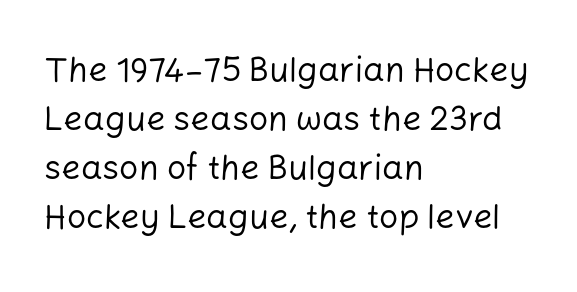
Q: Is the text bold? A: No.
Q: Is the text italic (slanted)? A: No, it is upright.
Q: Is the typeface a serif or a sans-serif typeface? A: Sans-serif.
Q: Is the text underlined? A: No.
Q: How is the paragraph aligned? A: Left-aligned.
Q: Is the spacing between letters normal or unusually wide? A: Normal.
Q: Is the spacing between lines tight, normal or loose? A: Normal.
Q: Width (condensed, normal, or wide)? A: Normal.
Q: Stroke contrast? A: Low.
Q: x-height? A: Medium.
Q: Monospaced? A: No.
